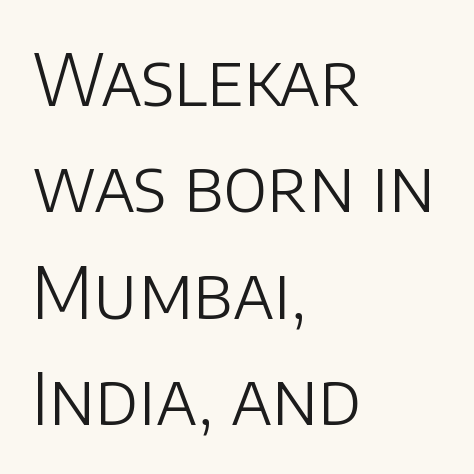
Q: Is the text bold? A: No.
Q: Is the text italic (slanted)? A: No, it is upright.
Q: Is the typeface a serif or a sans-serif typeface? A: Sans-serif.
Q: Is the text underlined? A: No.
Q: How is the paragraph aligned? A: Left-aligned.
Q: Is the spacing between letters normal or unusually wide? A: Normal.
Q: Is the spacing between lines tight, normal or loose? A: Normal.
Q: Width (condensed, normal, or wide)? A: Normal.
Q: Stroke contrast? A: Low.
Q: x-height? A: Large.
Q: Monospaced? A: No.
